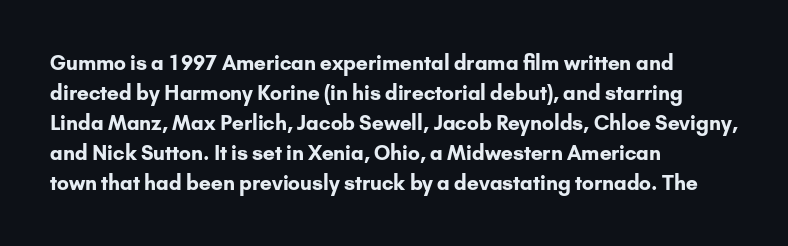
Q: Is the text bold? A: Yes.
Q: Is the text italic (slanted)? A: No, it is upright.
Q: Is the text underlined? A: No.
Q: How is the paragraph aligned? A: Left-aligned.
Q: Is the spacing between letters normal or unusually wide? A: Normal.
Q: Is the spacing between lines tight, normal or loose? A: Normal.
